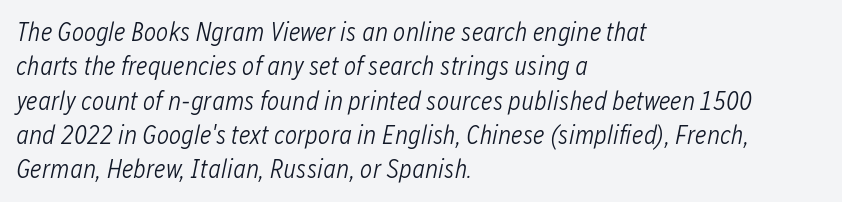
{"italic": "yes", "lean": "right", "slant_degrees": 12, "bold": "no", "underline": "no", "align": "left", "line_spacing": "normal", "line_spacing_ratio": 1.32, "letter_spacing": "normal", "letter_spacing_em": 0.0, "glyph_px": 26}
